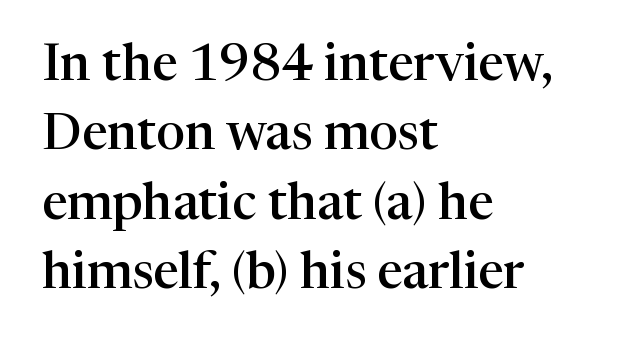
The image shows 51 px semibold serif type, upright; set left-aligned, normal line spacing (1.36x), normal letter spacing, not underlined; high stroke contrast and a medium x-height.
